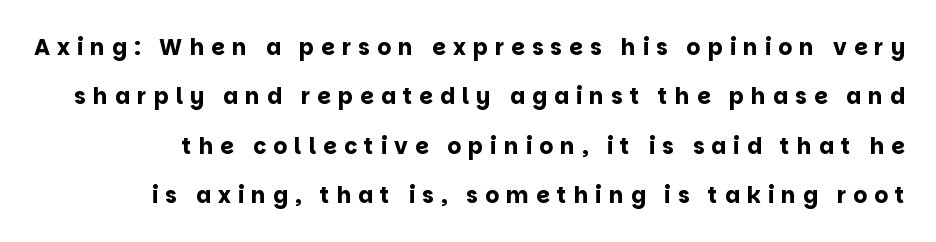
Q: Is the text bold? A: Yes.
Q: Is the text italic (slanted)? A: No, it is upright.
Q: Is the text underlined? A: No.
Q: Is the spacing between letters normal or unusually wide? A: Unusually wide.
Q: Is the spacing between lines tight, normal or loose? A: Loose.
